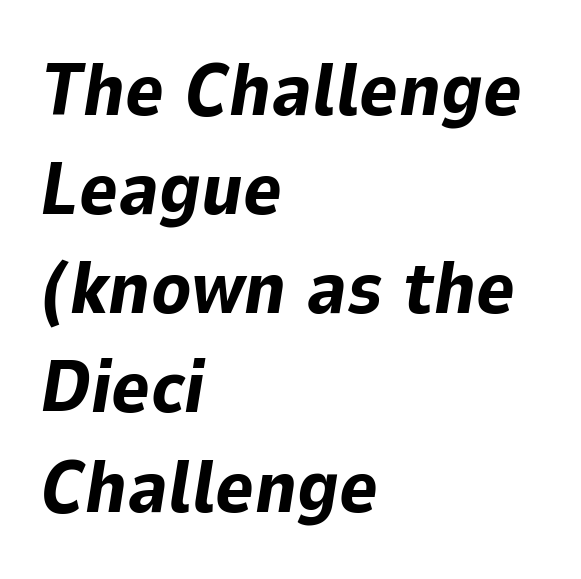
The image shows 74 px bold type, italic (leaning right); set left-aligned, normal line spacing (1.34x), normal letter spacing, not underlined; low stroke contrast and a medium x-height.
